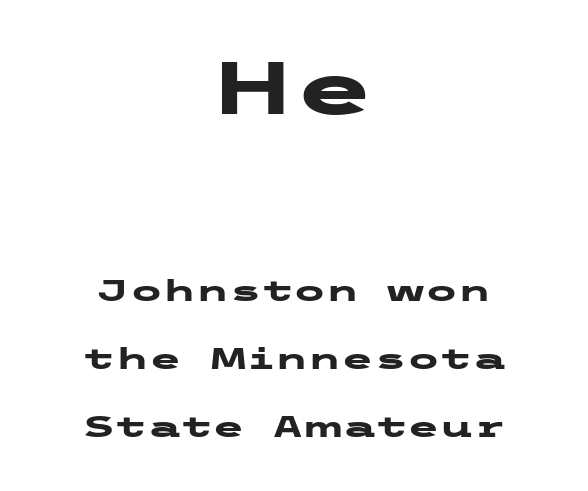
The image shows 74 px heavy, wide sans-serif type, upright; set centered, loose line spacing (2.27x), normal letter spacing, not underlined; the first (top) block is 2.47x larger; low stroke contrast and a medium x-height.
